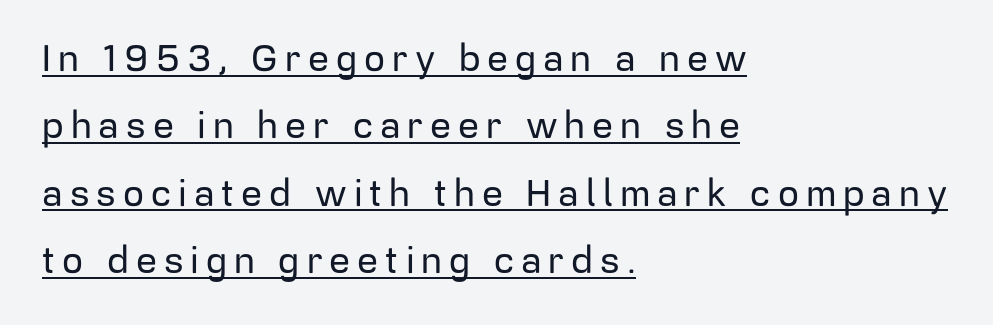
Serif or sans? Sans — the stroke terminals are bare. Character widths vary here, with narrow letters taking less room than wide ones. The specimen reads as upright at a glance. Notice how a bar underscores the lettering throughout.
